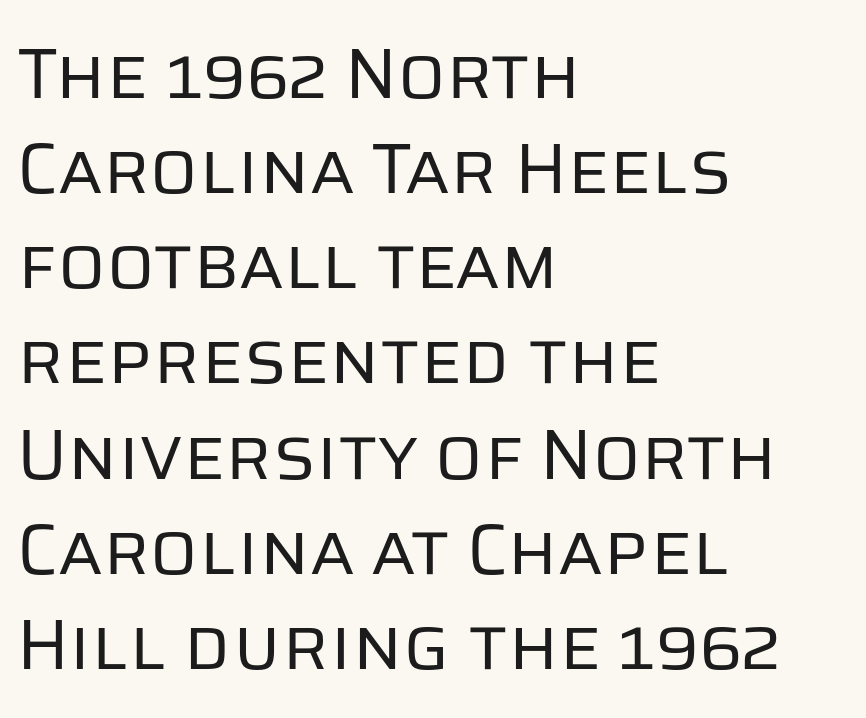
The image shows 71 px regular-weight sans-serif type, upright; set left-aligned, normal line spacing (1.34x), normal letter spacing, not underlined; low stroke contrast and a large x-height.
